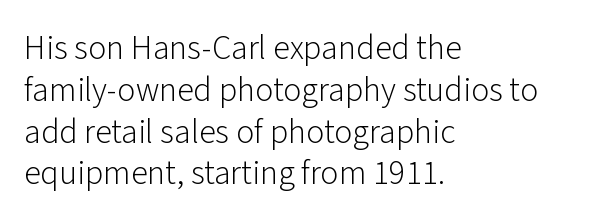
{"serif": "no", "italic": "no", "bold": "no", "weight": "light", "width": "normal", "stroke_contrast": "low", "x_height": "medium", "monospaced": "no", "underline": "no", "align": "left", "line_spacing_ratio": 1.23, "letter_spacing": "normal", "letter_spacing_em": 0.0, "glyph_px": 34}
